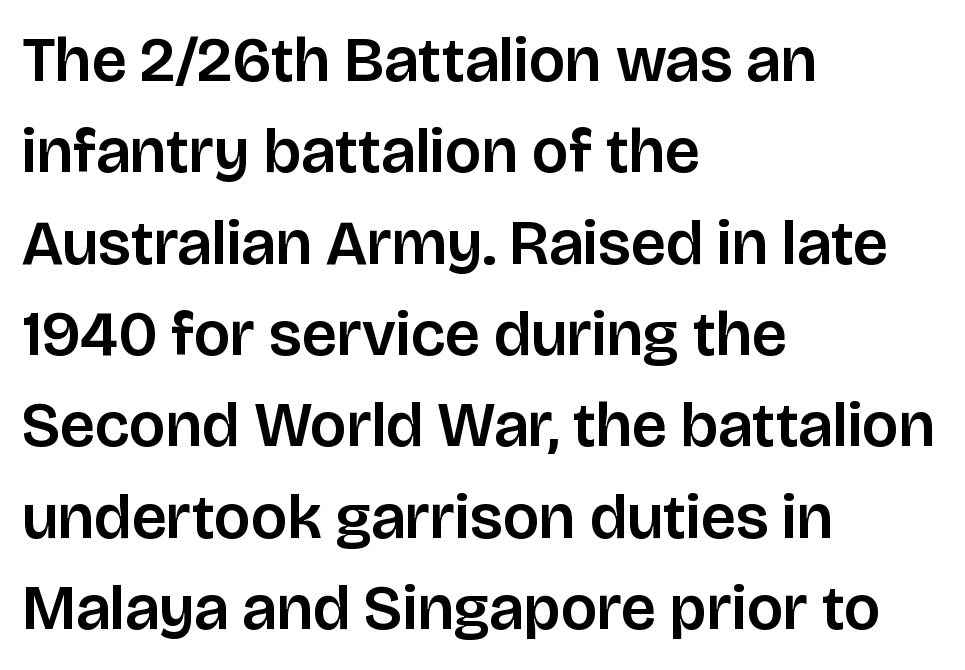
The lines are quadded left. A typesetter would mark this as roman, not italic. In terms of letterspacing, this is plain default setting. The glyphs in this specimen are sans serif. You could not count columns in this text — the font is proportionally spaced.
